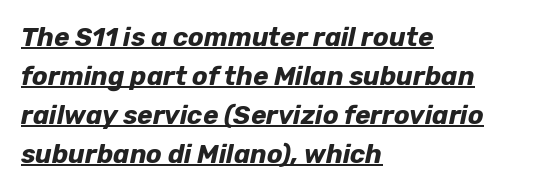
The lines sit at an ordinary, default distance from one another. The face used here has the dense, thick strokes of a bold. You can tell it's italic because the verticals aren't actually vertical. This rendering leaves character spacing at its baseline value. The string is rendered with underlining switched on.
